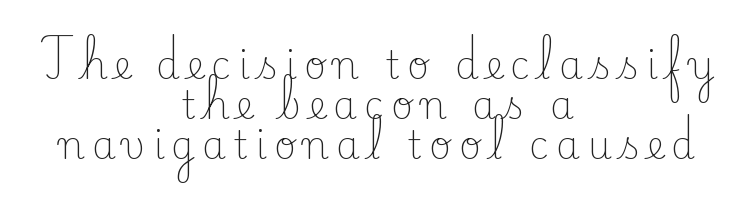
Q: Is the text bold? A: No.
Q: Is the text italic (slanted)? A: No, it is upright.
Q: Is the typeface a serif or a sans-serif typeface? A: Serif.
Q: Is the text underlined? A: No.
Q: How is the paragraph aligned? A: Centered.
Q: Is the spacing between lines tight, normal or loose? A: Tight.
Q: Width (condensed, normal, or wide)? A: Normal.
Q: Stroke contrast? A: Low.
Q: x-height? A: Small.
Q: Monospaced? A: No.
